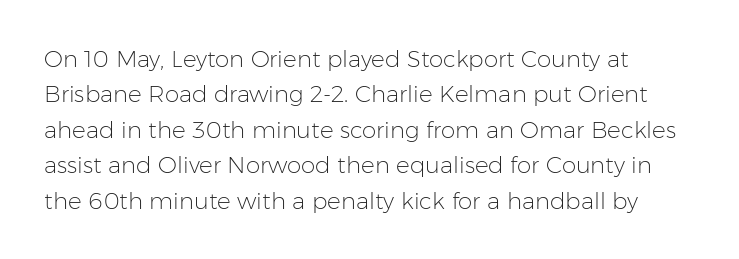
The image shows 23 px text type, upright; set left-aligned, normal line spacing (1.54x), normal letter spacing, not underlined.
